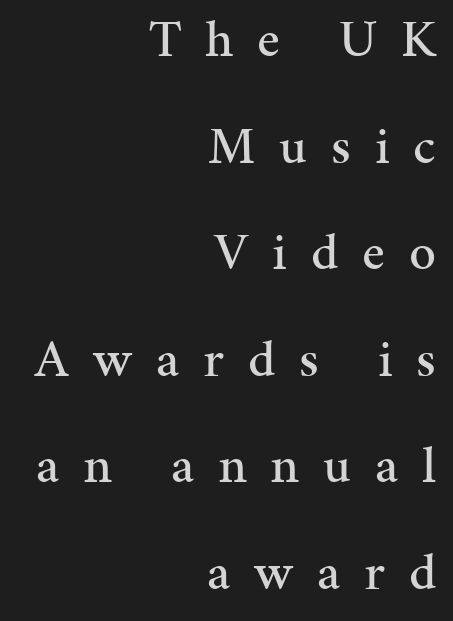
The foot of each line stays bare and open. Line ends are locked; line starts wander. The passage shown is typeset with a serif family. The face used here is proportionally spaced, like ordinary book or web type.
